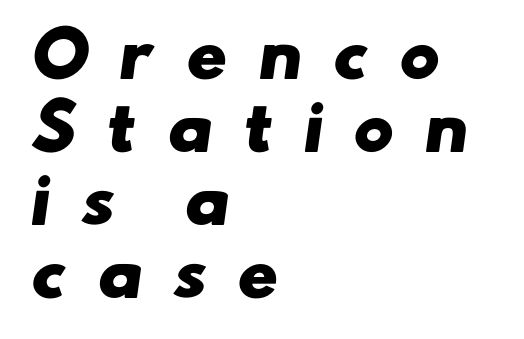
Proportional: the letters do not fall into vertical columns. The string is rendered with underlining switched off. In terms of letterform style, serifs are entirely absent. The letters are spread apart with noticeably loose tracking.
